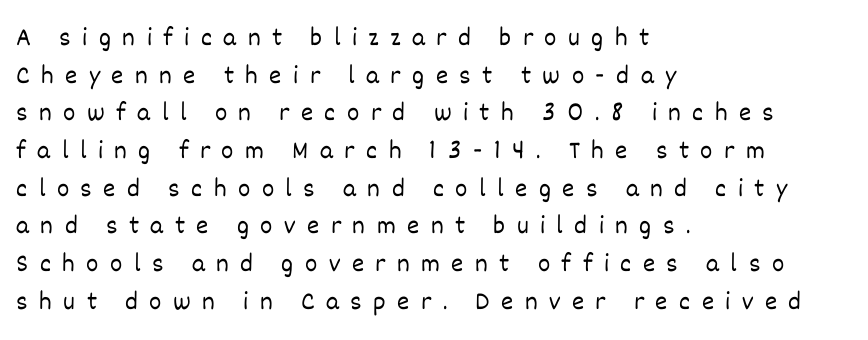
Is there any slant? The stems are plumb. These lines stack with their left ends in a neat column. Here the glyphs are tracked loosely, breaking word shapes into spaced letters. Just letters on the line, the space beneath them empty.
